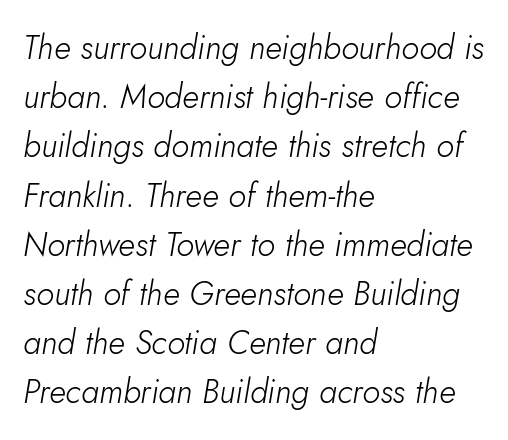
Q: Is the text bold? A: No.
Q: Is the text italic (slanted)? A: Yes, it leans right by about 10 degrees.
Q: Is the text underlined? A: No.
Q: How is the paragraph aligned? A: Left-aligned.
Q: Is the spacing between letters normal or unusually wide? A: Normal.
Q: Is the spacing between lines tight, normal or loose? A: Normal.
Q: Width (condensed, normal, or wide)? A: Normal.
Q: Stroke contrast? A: Low.
Q: x-height? A: Small.
Q: Monospaced? A: No.
